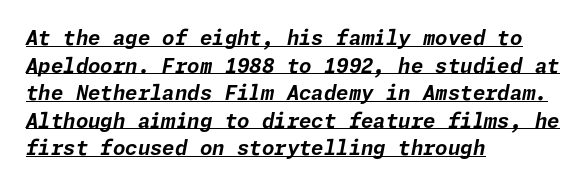
{"italic": "yes", "lean": "right", "slant_degrees": 11, "bold": "yes", "underline": "yes", "align": "left", "line_spacing": "normal", "line_spacing_ratio": 1.38, "letter_spacing": "normal", "letter_spacing_em": 0.0, "glyph_px": 20}
